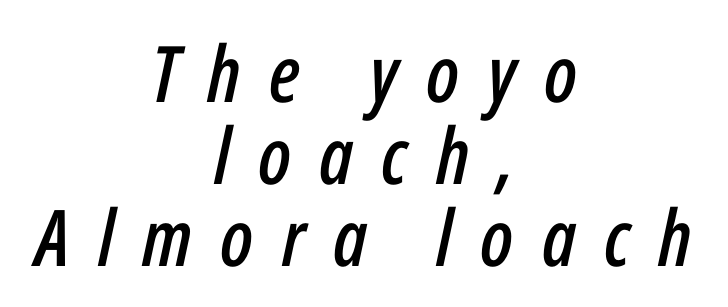
Q: Is the text italic (slanted)? A: Yes, it leans right by about 12 degrees.
Q: Is the text underlined? A: No.
Q: How is the paragraph aligned? A: Centered.
Q: Is the spacing between letters normal or unusually wide? A: Unusually wide.
Q: Is the spacing between lines tight, normal or loose? A: Tight.
Q: Width (condensed, normal, or wide)? A: Condensed.
Q: Stroke contrast? A: Low.
Q: x-height? A: Medium.
Q: Monospaced? A: No.
